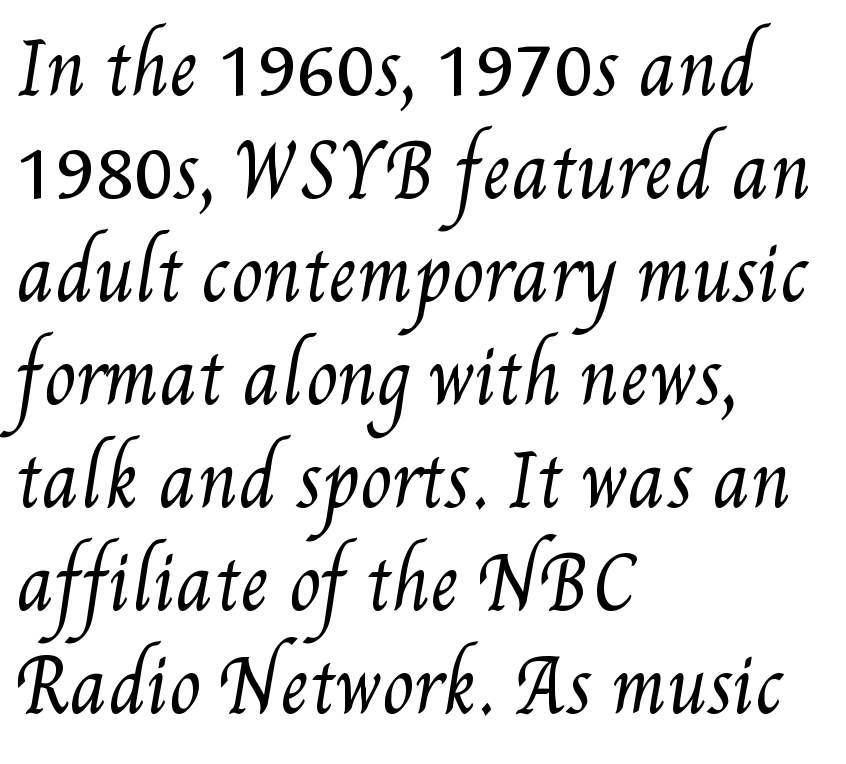
Q: Is the text bold? A: No.
Q: Is the text underlined? A: No.
Q: How is the paragraph aligned? A: Left-aligned.
Q: Is the spacing between letters normal or unusually wide? A: Normal.
Q: Is the spacing between lines tight, normal or loose? A: Normal.
Q: Width (condensed, normal, or wide)? A: Condensed.
Q: Stroke contrast? A: Medium.
Q: x-height? A: Small.
Q: Monospaced? A: No.
